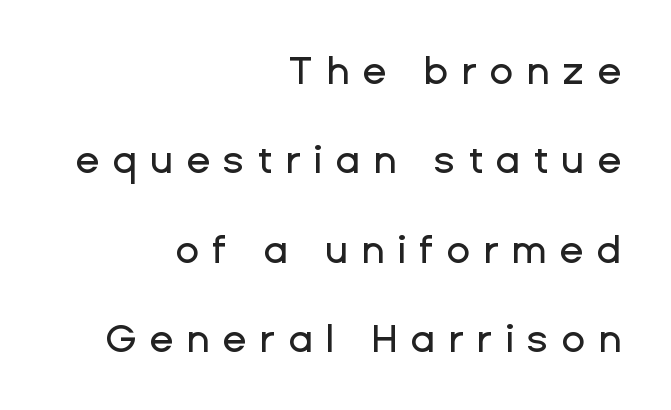
{"serif": "no", "italic": "no", "width": "normal", "stroke_contrast": "low", "x_height": "medium", "monospaced": "no", "underline": "no", "align": "right", "line_spacing": "loose", "line_spacing_ratio": 2.29, "letter_spacing": "wide", "letter_spacing_em": 0.33, "glyph_px": 39}
